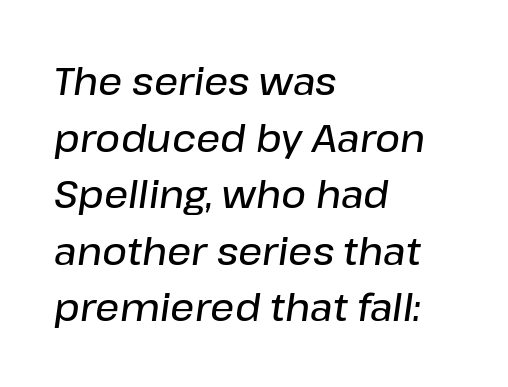
{"italic": "yes", "lean": "right", "slant_degrees": 8, "bold": "semi", "weight": "semibold", "width": "normal", "stroke_contrast": "low", "x_height": "medium", "monospaced": "no", "underline": "no", "align": "left", "line_spacing": "normal", "line_spacing_ratio": 1.49, "letter_spacing": "normal", "letter_spacing_em": 0.0, "glyph_px": 38}
